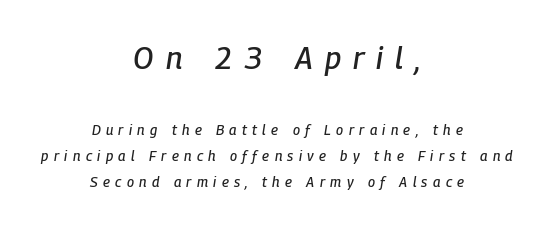
Q: Is the text italic (slanted)? A: Yes, it leans right by about 9 degrees.
Q: Is the text underlined? A: No.
Q: How is the paragraph aligned? A: Centered.
Q: Is the spacing between letters normal or unusually wide? A: Unusually wide.
Q: Which block of text is set in a larger size, the first (top) or the second (bottom)? A: The first (top) one.
Q: Width (condensed, normal, or wide)? A: Condensed.
Q: Stroke contrast? A: Low.
Q: x-height? A: Medium.
Q: Monospaced? A: No.
